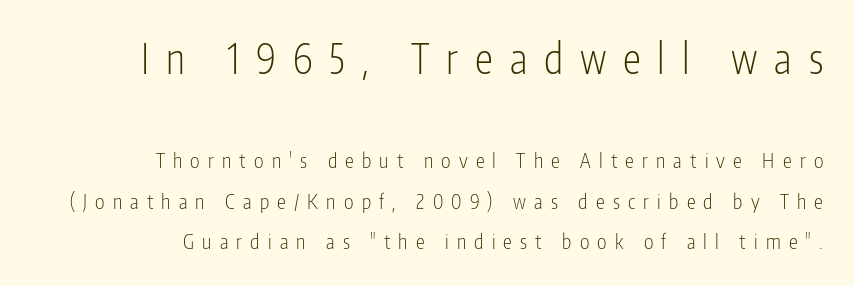
Q: Is the text bold? A: No.
Q: Is the text italic (slanted)? A: No, it is upright.
Q: Is the typeface a serif or a sans-serif typeface? A: Sans-serif.
Q: Is the text underlined? A: No.
Q: How is the paragraph aligned? A: Right-aligned.
Q: Is the spacing between letters normal or unusually wide? A: Unusually wide.
Q: Is the spacing between lines tight, normal or loose? A: Loose.
Q: Which block of text is set in a larger size, the first (top) or the second (bottom)? A: The first (top) one.
Q: Width (condensed, normal, or wide)? A: Condensed.
Q: Stroke contrast? A: Low.
Q: x-height? A: Medium.
Q: Monospaced? A: No.
